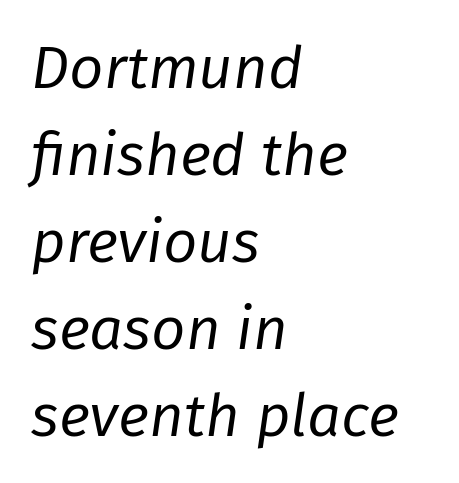
Q: Is the text bold? A: No.
Q: Is the text italic (slanted)? A: Yes, it leans right by about 8 degrees.
Q: Is the text underlined? A: No.
Q: How is the paragraph aligned? A: Left-aligned.
Q: Is the spacing between letters normal or unusually wide? A: Normal.
Q: Is the spacing between lines tight, normal or loose? A: Normal.
Q: Width (condensed, normal, or wide)? A: Normal.
Q: Stroke contrast? A: Low.
Q: x-height? A: Medium.
Q: Monospaced? A: No.
